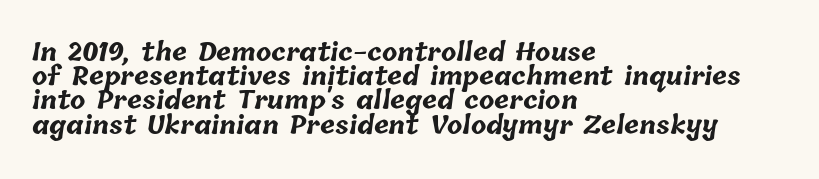
{"bold": "yes", "underline": "no", "align": "left", "line_spacing": "tight", "line_spacing_ratio": 0.97, "letter_spacing": "normal", "letter_spacing_em": 0.0, "glyph_px": 25}
